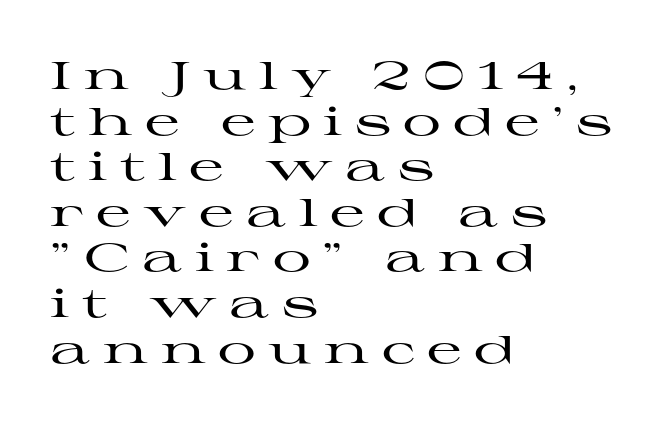
{"serif": "yes", "italic": "no", "width": "wide", "stroke_contrast": "high", "x_height": "medium", "monospaced": "no", "underline": "no", "align": "left", "line_spacing_ratio": 1.2, "letter_spacing": "wide", "letter_spacing_em": 0.33, "glyph_px": 38}
